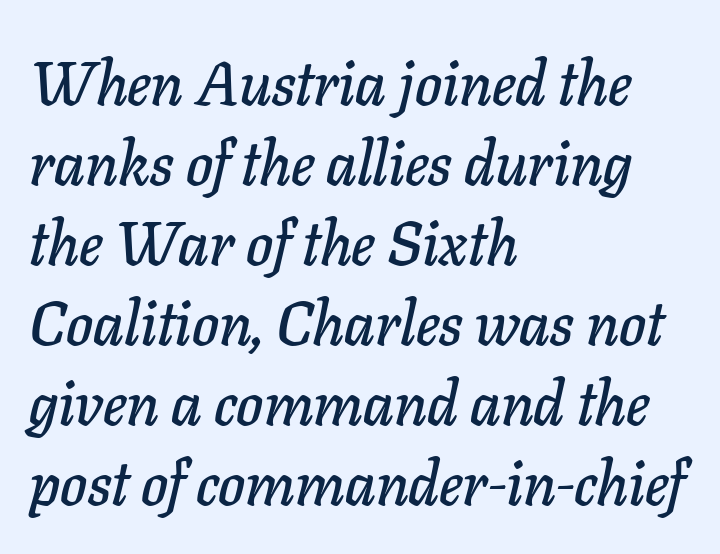
This rendering leaves character spacing at its baseline value. These lines were composed using italics. Spacing verdict: proportional, widths tailored to each character. Only glyphs here, with clear space below each row. These lines sit exactly where default settings would place them.
